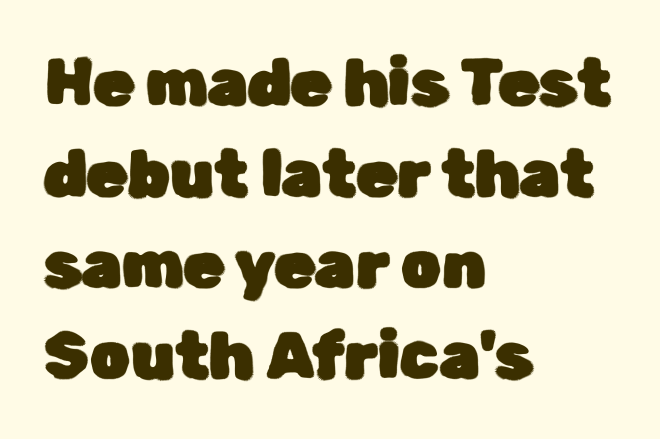
{"serif": "no", "italic": "no", "width": "normal", "stroke_contrast": "low", "x_height": "medium", "monospaced": "no", "underline": "no", "align": "left", "line_spacing": "normal", "line_spacing_ratio": 1.4, "letter_spacing": "normal", "letter_spacing_em": 0.0, "glyph_px": 65}
